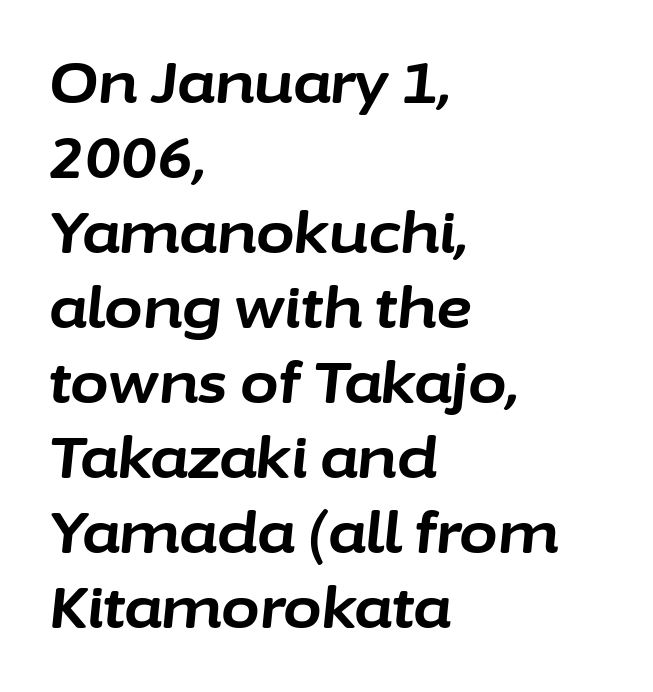
{"italic": "yes", "lean": "right", "slant_degrees": 6, "bold": "yes", "weight": "bold", "width": "normal", "stroke_contrast": "low", "x_height": "medium", "monospaced": "no", "underline": "no", "align": "left", "line_spacing": "normal", "line_spacing_ratio": 1.34, "letter_spacing": "normal", "letter_spacing_em": 0.0, "glyph_px": 56}
